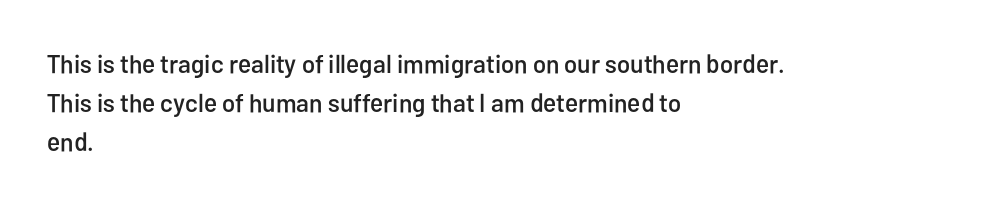
{"italic": "no", "underline": "no", "align": "left", "line_spacing": "normal", "line_spacing_ratio": 1.5, "letter_spacing": "normal", "letter_spacing_em": 0.0, "glyph_px": 26}
